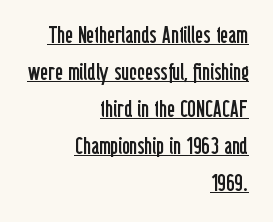
{"italic": "no", "bold": "no", "underline": "yes", "align": "right", "line_spacing": "normal", "line_spacing_ratio": 1.54, "letter_spacing": "normal", "letter_spacing_em": 0.0, "glyph_px": 24}
